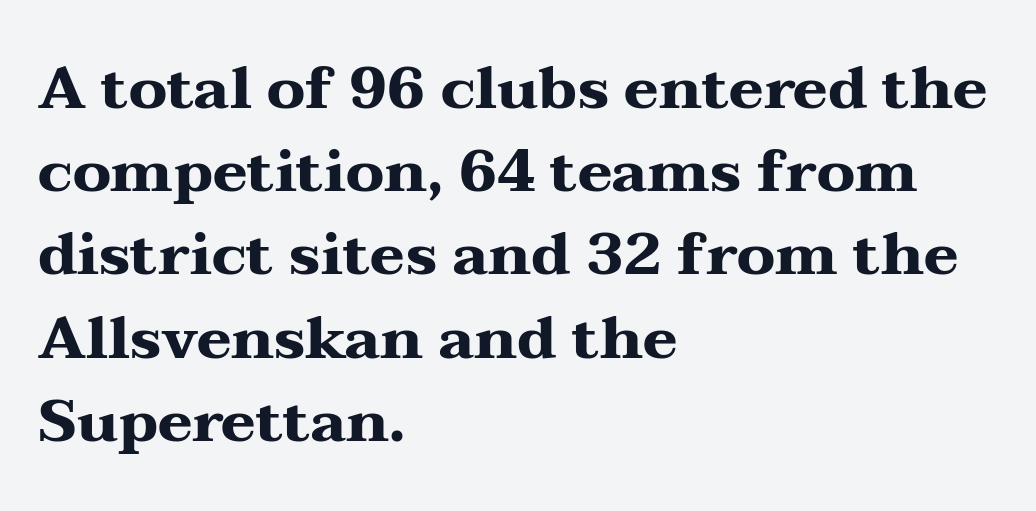
Q: Is the text bold? A: Yes.
Q: Is the text italic (slanted)? A: No, it is upright.
Q: Is the typeface a serif or a sans-serif typeface? A: Serif.
Q: Is the text underlined? A: No.
Q: How is the paragraph aligned? A: Left-aligned.
Q: Is the spacing between letters normal or unusually wide? A: Normal.
Q: Is the spacing between lines tight, normal or loose? A: Normal.
Q: Width (condensed, normal, or wide)? A: Wide.
Q: Stroke contrast? A: Medium.
Q: x-height? A: Medium.
Q: Monospaced? A: No.
